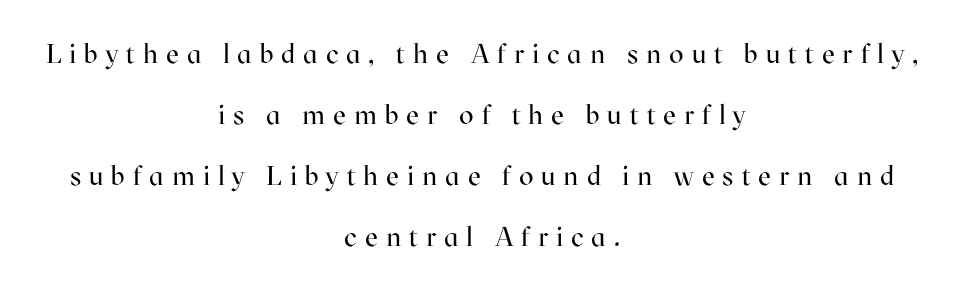
The image shows 27 px text type, upright; set centered, loose line spacing (2.26x), unusually wide letter spacing (+0.29 em), not underlined.
